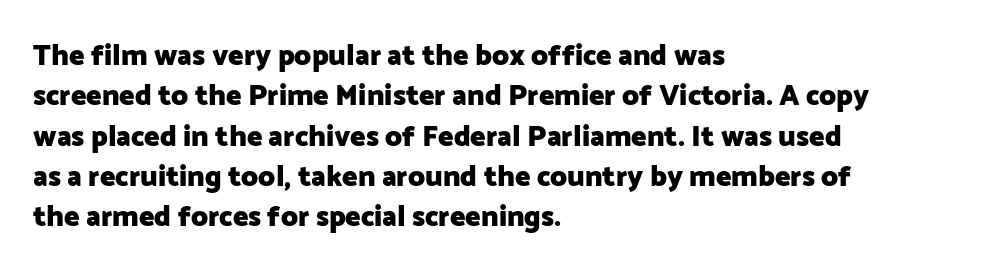
The image shows 29 px heavy sans-serif type, upright; set left-aligned, normal line spacing (1.39x), normal letter spacing, not underlined; low stroke contrast and a medium x-height.
